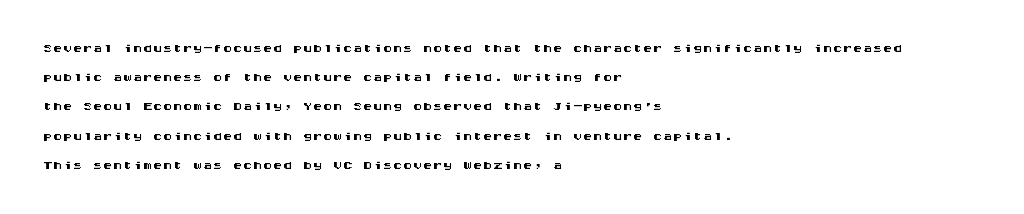
A bare baseline throughout the passage. Tracking value appears to be zero — textbook default spacing. The lettering holds an erect, upright posture throughout. The lines in this sample share a left origin and differ only in where they stop.
